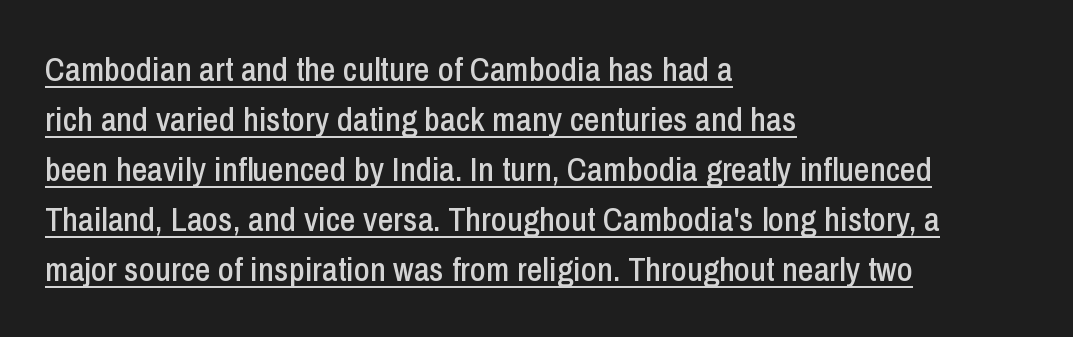
This sample uses a sans-serif face. The rendering uses the underline text-decoration. This block has exactly the height ordinary leading produces. The font's upright variant was chosen for this text. Students, note that the glyphs here touch the page at normal intervals. The paragraph shown leans on its left margin.
